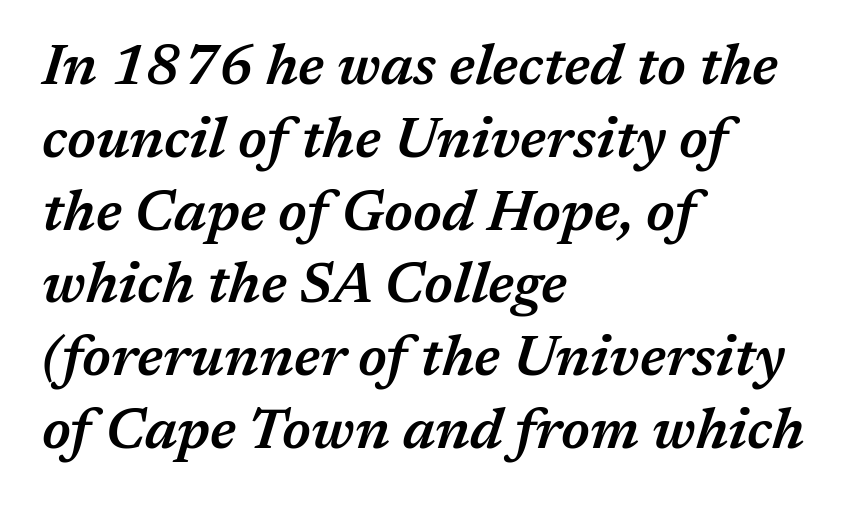
The image shows 56 px semibold type, italic (leaning right); set left-aligned, normal line spacing (1.3x), normal letter spacing, not underlined; medium stroke contrast and a medium x-height.
